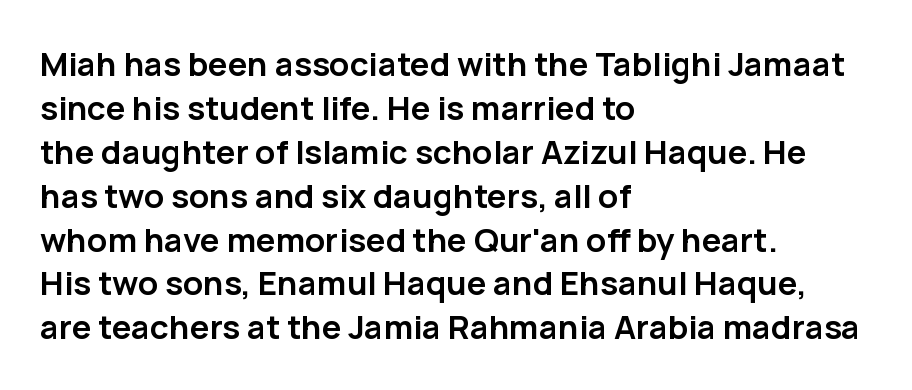
Standard letterfit; no display-style spreading of the glyphs. Serif or sans? Sans — the stroke terminals are bare. Posture: straight, roman, zero tilt. Is the type bold? Yes — the strokes are clearly thick and heavy. Typeset ragged right — the left edge is the straight one. Character widths vary here, with narrow letters taking less room than wide ones.
